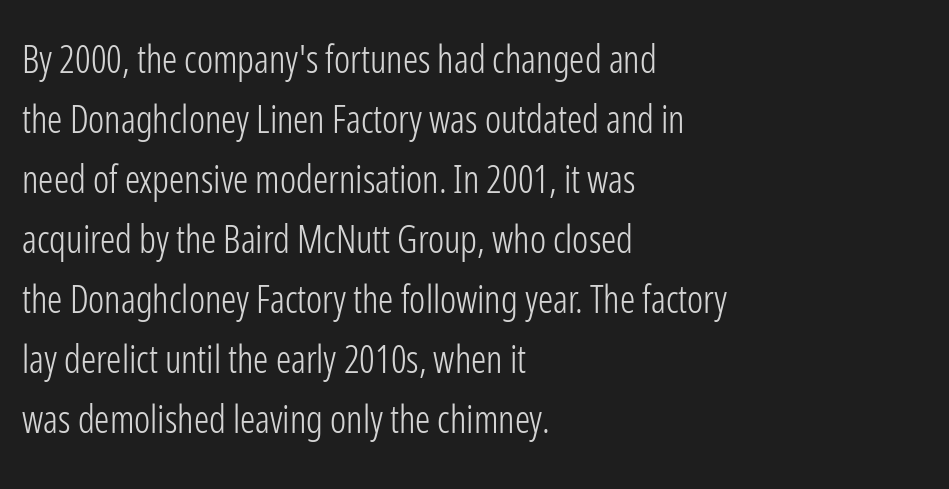
{"serif": "no", "italic": "no", "bold": "no", "weight": "light", "width": "condensed", "stroke_contrast": "low", "x_height": "medium", "monospaced": "no", "underline": "no", "align": "left", "line_spacing": "normal", "line_spacing_ratio": 1.58, "letter_spacing": "normal", "letter_spacing_em": 0.0, "glyph_px": 38}
